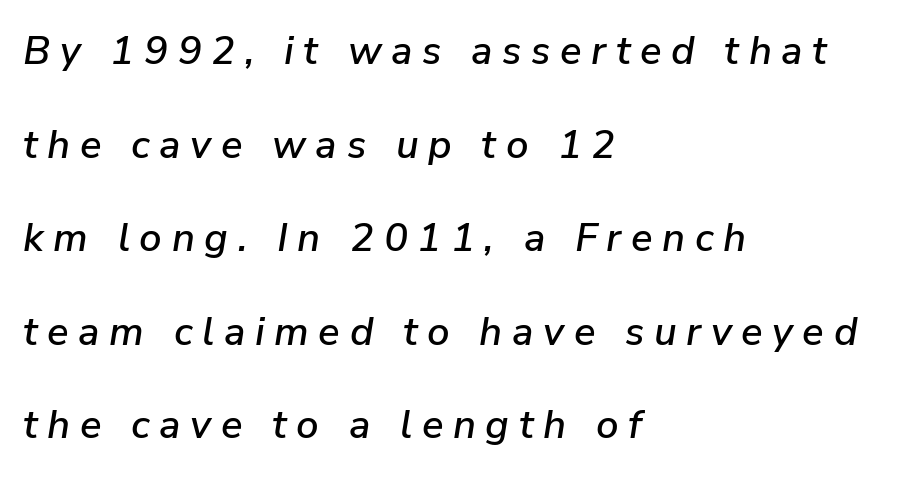
{"italic": "yes", "lean": "right", "slant_degrees": 9, "width": "normal", "stroke_contrast": "low", "x_height": "medium", "monospaced": "no", "underline": "no", "align": "left", "line_spacing": "loose", "line_spacing_ratio": 2.34, "letter_spacing": "wide", "letter_spacing_em": 0.24, "glyph_px": 40}
